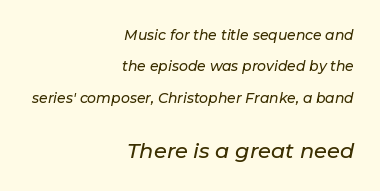
{"italic": "yes", "lean": "right", "slant_degrees": 11, "underline": "no", "align": "right", "line_spacing": "loose", "line_spacing_ratio": 2.25, "letter_spacing": "normal", "letter_spacing_em": 0.0, "larger_block": "second", "size_ratio": 1.5, "glyph_px": 21}
